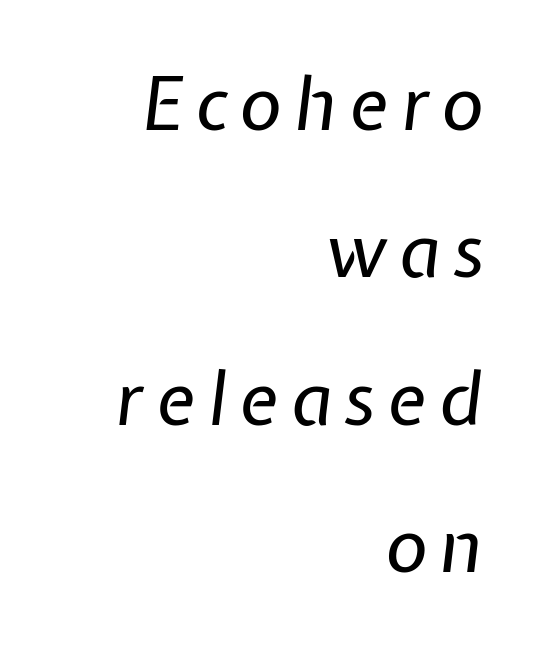
Q: Is the text bold? A: No.
Q: Is the text italic (slanted)? A: Yes, it leans right by about 7 degrees.
Q: Is the text underlined? A: No.
Q: How is the paragraph aligned? A: Right-aligned.
Q: Is the spacing between lines tight, normal or loose? A: Loose.
Q: Width (condensed, normal, or wide)? A: Normal.
Q: Stroke contrast? A: Low.
Q: x-height? A: Medium.
Q: Monospaced? A: No.
